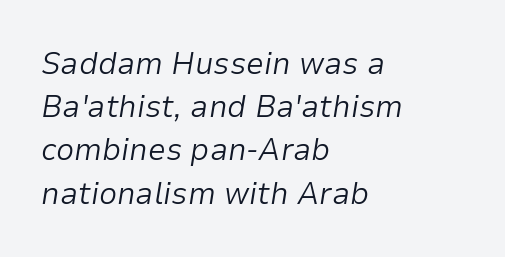
The image shows 32 px light type, italic (leaning right); set left-aligned, normal line spacing (1.35x), normal letter spacing, not underlined; low stroke contrast and a medium x-height.
